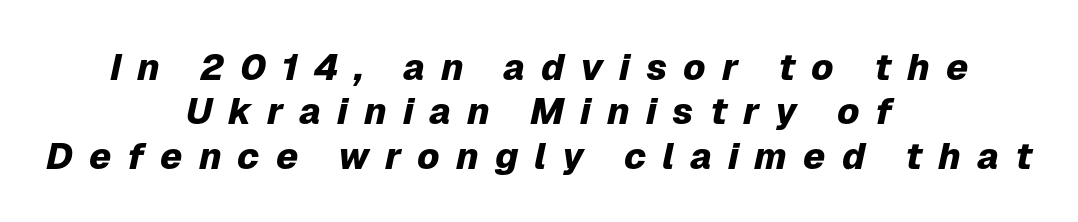
The image shows 37 px heavy type, italic (leaning right); set centered, line spacing 1.2x, unusually wide letter spacing (+0.43 em), not underlined; low stroke contrast and a medium x-height.
